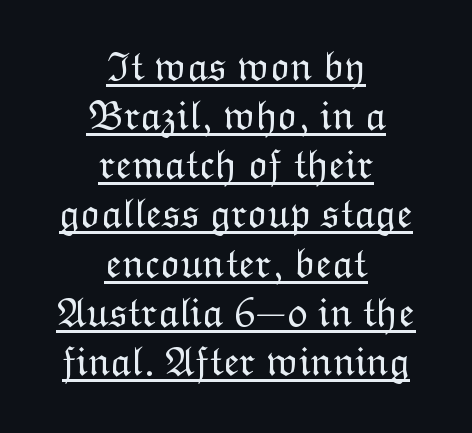
{"italic": "no", "bold": "no", "weight": "light", "width": "normal", "stroke_contrast": "low", "x_height": "medium", "monospaced": "no", "underline": "yes", "align": "center", "line_spacing_ratio": 1.17, "letter_spacing": "normal", "letter_spacing_em": 0.0, "glyph_px": 42}
